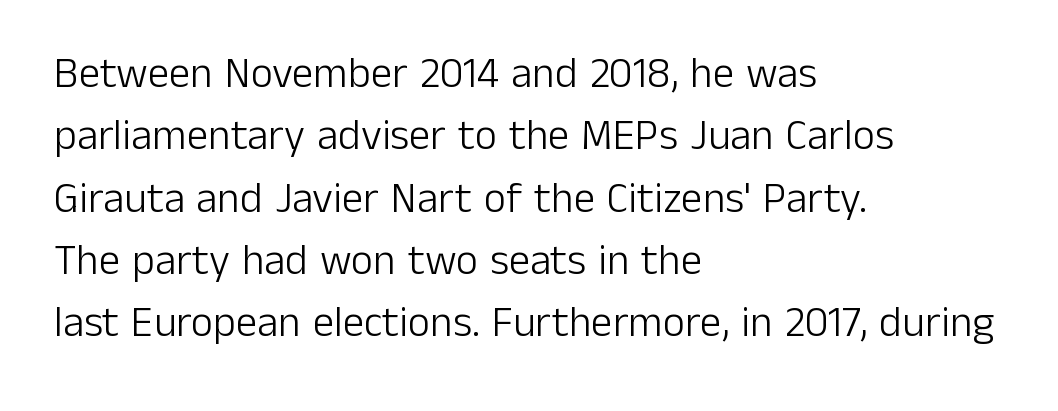
The image shows 43 px light sans-serif type, upright; set left-aligned, normal line spacing (1.45x), normal letter spacing, not underlined; low stroke contrast and a medium x-height.
